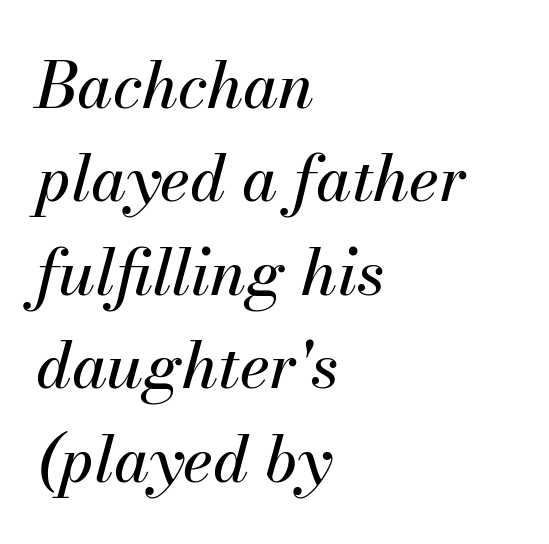
{"italic": "yes", "lean": "right", "slant_degrees": 13, "width": "normal", "stroke_contrast": "medium", "x_height": "small", "monospaced": "no", "underline": "no", "align": "left", "line_spacing": "normal", "line_spacing_ratio": 1.46, "letter_spacing": "normal", "letter_spacing_em": 0.0, "glyph_px": 64}
